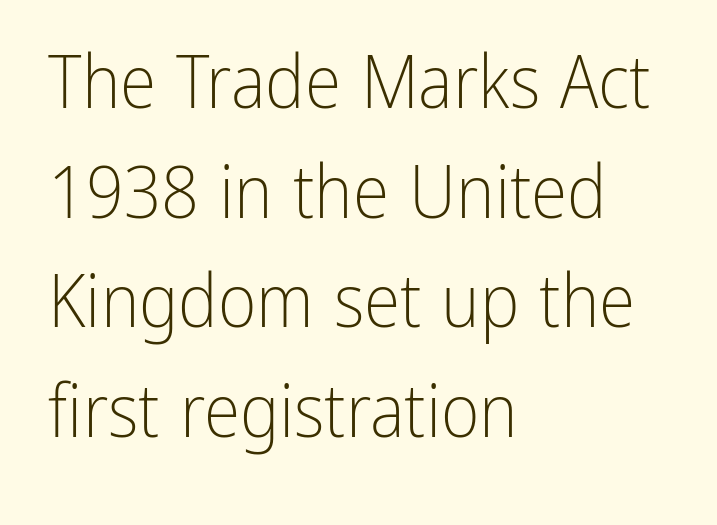
The image shows 74 px light, condensed sans-serif type, upright; set left-aligned, normal line spacing (1.48x), normal letter spacing, not underlined; low stroke contrast and a medium x-height.
